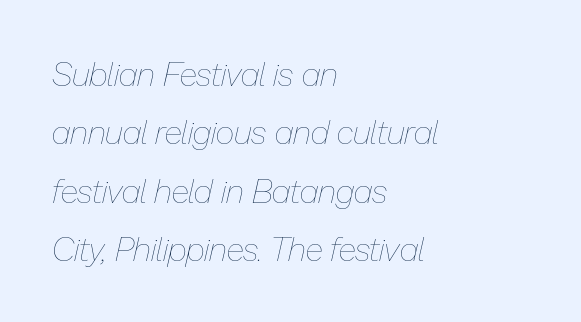
The image shows 33 px thin type, italic (leaning right); set left-aligned, line spacing 1.77x, normal letter spacing, not underlined; low stroke contrast and a medium x-height.
